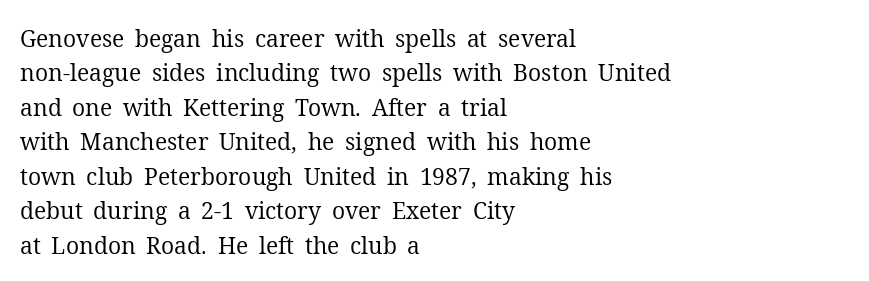
The image shows 23 px text type, upright; set left-aligned, normal line spacing (1.5x), normal letter spacing, not underlined.
